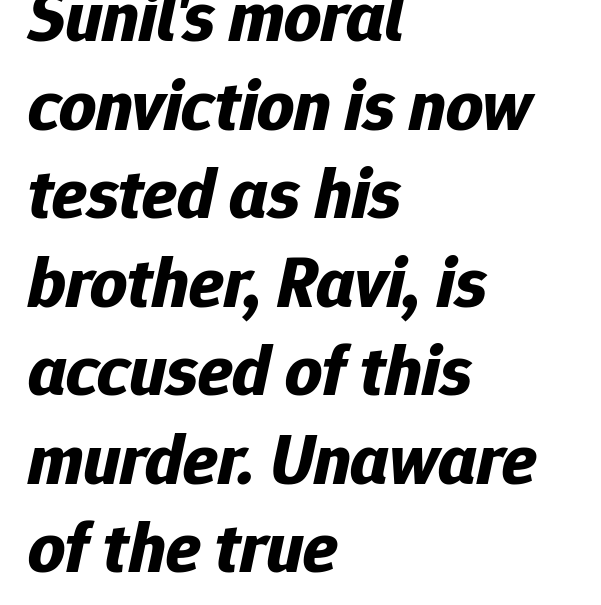
The image shows 72 px bold type, italic (leaning right); set left-aligned, line spacing 1.23x, normal letter spacing, not underlined; low stroke contrast and a medium x-height.
